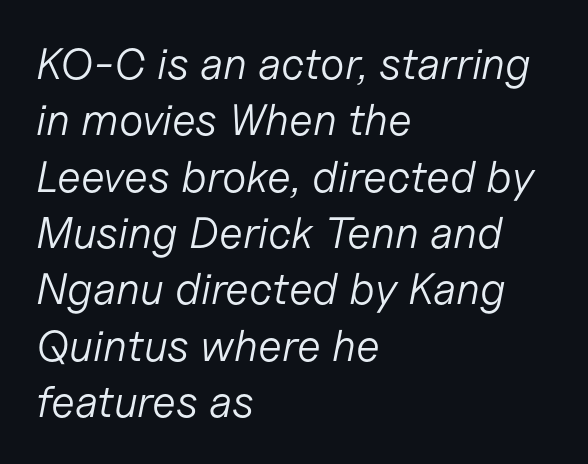
No extra tracking has been applied to these lines. Leading: standard. Is the block centered? No — it sits flush against the left margin. Spacing verdict: proportional, widths tailored to each character. Plain, unruled lines of type. The typesetting does not lean heavy: it is not bold.
